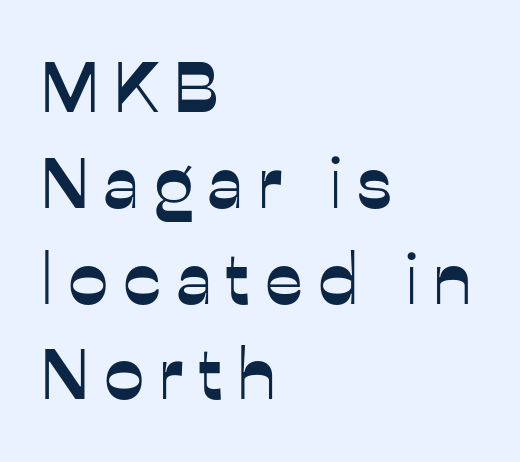
{"serif": "no", "italic": "no", "width": "normal", "stroke_contrast": "low", "x_height": "medium", "monospaced": "no", "underline": "no", "align": "left", "line_spacing": "normal", "line_spacing_ratio": 1.33, "letter_spacing": "wide", "letter_spacing_em": 0.21, "glyph_px": 72}
